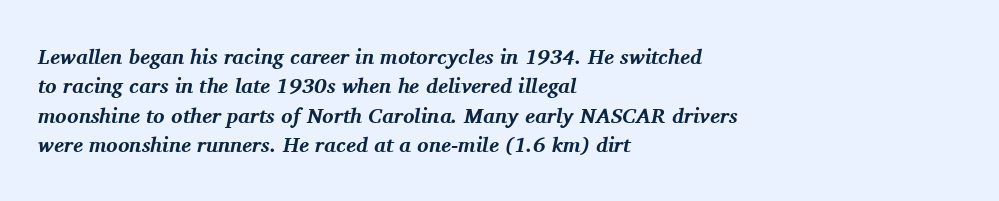
{"italic": "yes", "lean": "right", "slant_degrees": 11, "bold": "yes", "underline": "no", "align": "left", "line_spacing": "normal", "line_spacing_ratio": 1.4, "letter_spacing": "normal", "letter_spacing_em": 0.0, "glyph_px": 21}
